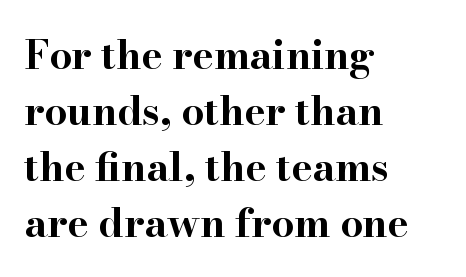
Q: Is the text bold? A: Yes.
Q: Is the text italic (slanted)? A: No, it is upright.
Q: Is the typeface a serif or a sans-serif typeface? A: Serif.
Q: Is the text underlined? A: No.
Q: How is the paragraph aligned? A: Left-aligned.
Q: Is the spacing between letters normal or unusually wide? A: Normal.
Q: Is the spacing between lines tight, normal or loose? A: Normal.
Q: Width (condensed, normal, or wide)? A: Wide.
Q: Stroke contrast? A: High.
Q: x-height? A: Small.
Q: Monospaced? A: No.
